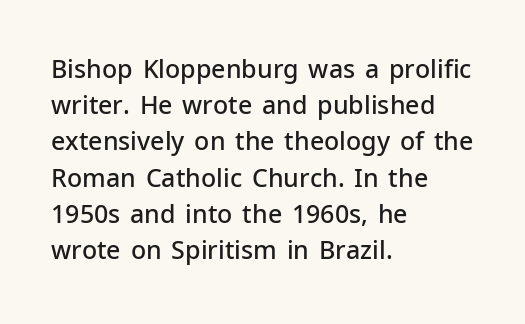
The image shows 25 px text type, upright; set left-aligned, normal line spacing (1.45x), normal letter spacing, not underlined.
